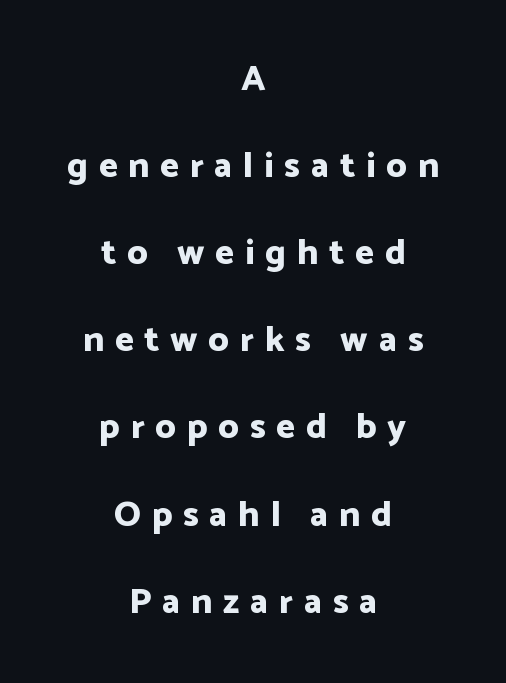
Does the lettering tilt? It doesn't — this is upright. A typesetter would label this face a sans. Unmarked baselines from the first word to the last. On the weight axis this lands at bold, roughly 700. This rendering uses center alignment, leaving both contours irregular but symmetric. Notice the wide empty band between every row — that's loose leading.
